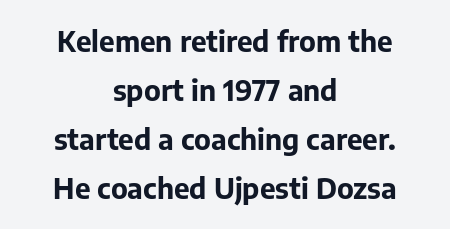
The image shows 28 px bold sans-serif type, upright; set centered, line spacing 1.75x, normal letter spacing, not underlined; low stroke contrast and a medium x-height.
